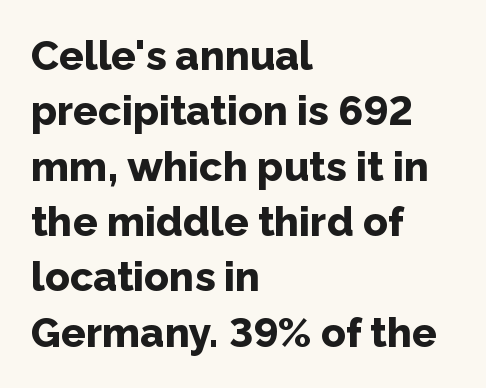
The image shows 41 px bold sans-serif type, upright; set left-aligned, normal line spacing (1.35x), normal letter spacing, not underlined; low stroke contrast and a medium x-height.
